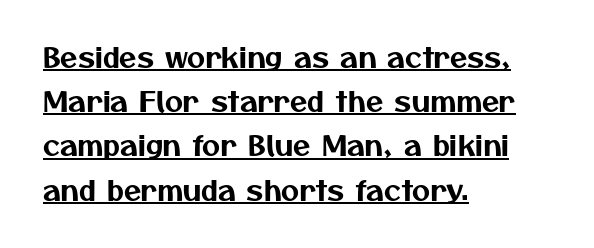
{"serif": "no", "width": "normal", "stroke_contrast": "medium", "x_height": "medium", "monospaced": "no", "underline": "yes", "align": "left", "line_spacing": "normal", "line_spacing_ratio": 1.58, "letter_spacing": "normal", "letter_spacing_em": 0.0, "glyph_px": 28}
